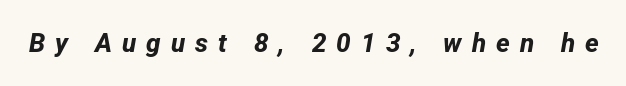
The image shows 26 px bold type; set unusually wide letter spacing (+0.39 em), not underlined.
